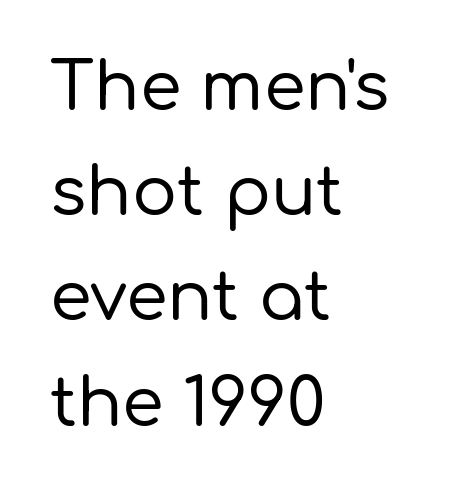
{"serif": "no", "italic": "no", "width": "normal", "stroke_contrast": "low", "x_height": "medium", "monospaced": "no", "underline": "no", "align": "left", "line_spacing": "normal", "line_spacing_ratio": 1.57, "letter_spacing": "normal", "letter_spacing_em": 0.0, "glyph_px": 67}
